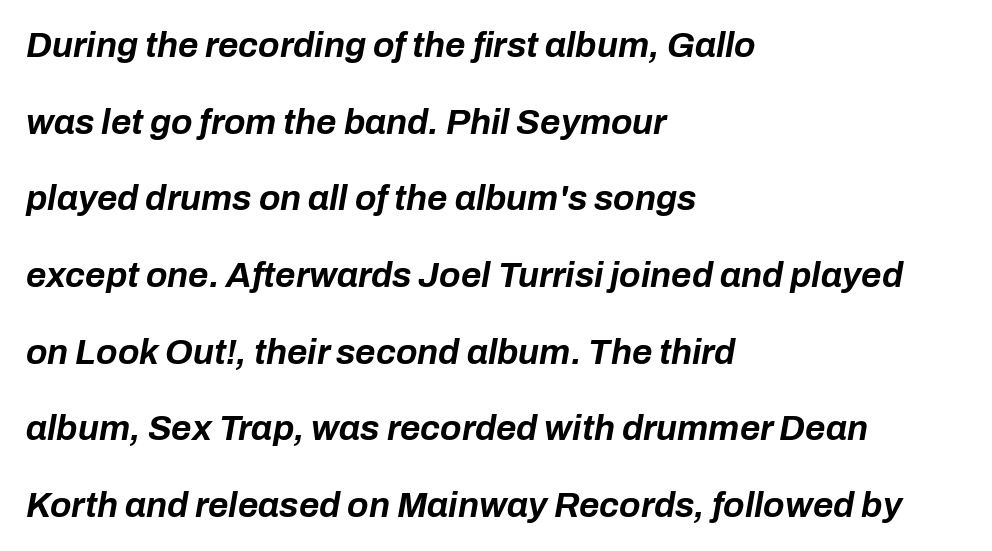
Q: Is the text bold? A: Yes.
Q: Is the text italic (slanted)? A: Yes, it leans right by about 10 degrees.
Q: Is the text underlined? A: No.
Q: How is the paragraph aligned? A: Left-aligned.
Q: Is the spacing between letters normal or unusually wide? A: Normal.
Q: Is the spacing between lines tight, normal or loose? A: Loose.
Q: Width (condensed, normal, or wide)? A: Normal.
Q: Stroke contrast? A: Low.
Q: x-height? A: Medium.
Q: Monospaced? A: No.
